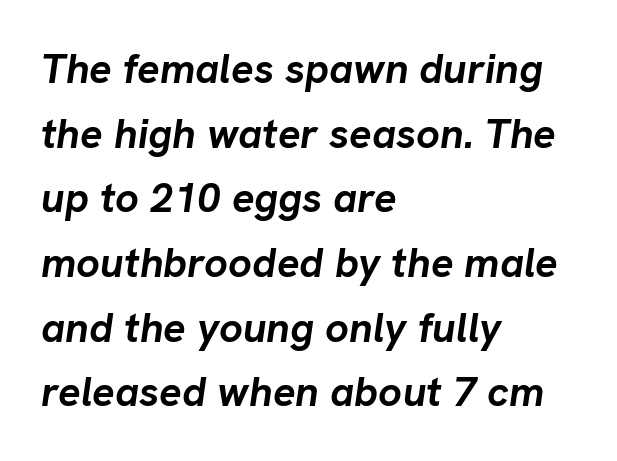
Q: Is the text bold? A: Yes.
Q: Is the text italic (slanted)? A: Yes, it leans right by about 8 degrees.
Q: Is the text underlined? A: No.
Q: How is the paragraph aligned? A: Left-aligned.
Q: Is the spacing between letters normal or unusually wide? A: Normal.
Q: Is the spacing between lines tight, normal or loose? A: Normal.
Q: Width (condensed, normal, or wide)? A: Normal.
Q: Stroke contrast? A: Low.
Q: x-height? A: Medium.
Q: Monospaced? A: No.
